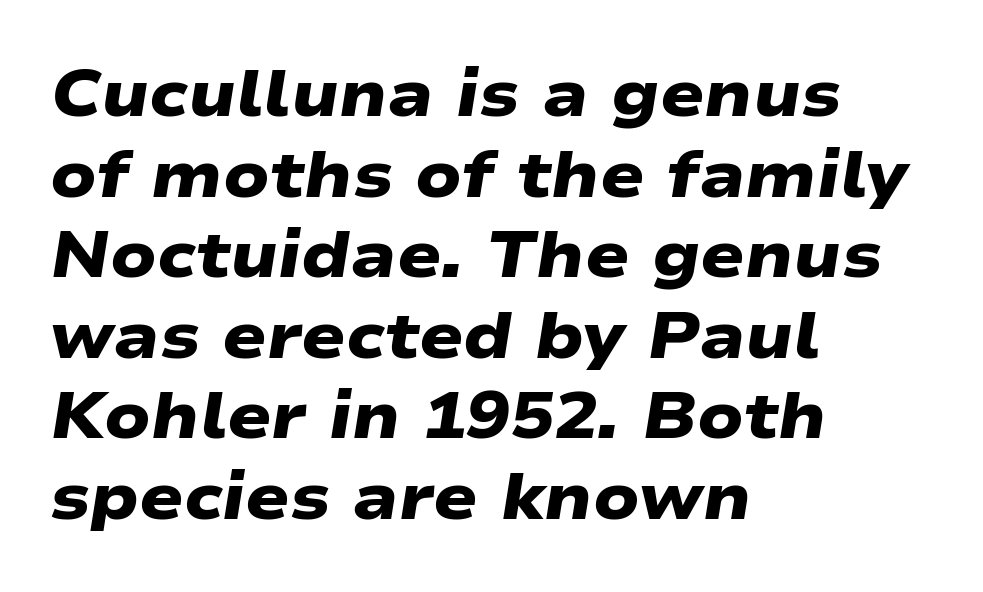
Q: Is the text bold? A: Yes.
Q: Is the typeface a serif or a sans-serif typeface? A: Sans-serif.
Q: Is the text underlined? A: No.
Q: How is the paragraph aligned? A: Left-aligned.
Q: Is the spacing between letters normal or unusually wide? A: Normal.
Q: Width (condensed, normal, or wide)? A: Wide.
Q: Stroke contrast? A: Low.
Q: x-height? A: Medium.
Q: Monospaced? A: No.
